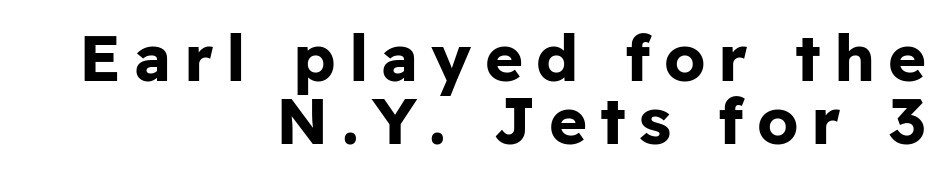
{"serif": "no", "italic": "no", "bold": "yes", "weight": "bold", "width": "normal", "stroke_contrast": "low", "x_height": "medium", "monospaced": "no", "underline": "no", "align": "right", "line_spacing": "tight", "line_spacing_ratio": 0.97, "letter_spacing": "wide", "letter_spacing_em": 0.2, "glyph_px": 65}
